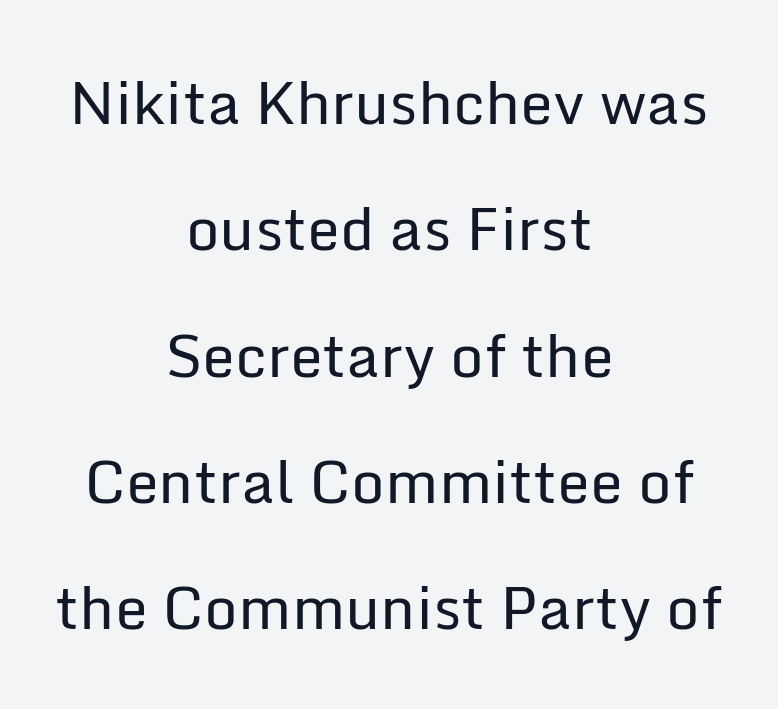
Q: Is the text bold? A: No.
Q: Is the text italic (slanted)? A: No, it is upright.
Q: Is the typeface a serif or a sans-serif typeface? A: Sans-serif.
Q: Is the text underlined? A: No.
Q: How is the paragraph aligned? A: Centered.
Q: Is the spacing between letters normal or unusually wide? A: Normal.
Q: Is the spacing between lines tight, normal or loose? A: Loose.
Q: Width (condensed, normal, or wide)? A: Normal.
Q: Stroke contrast? A: Low.
Q: x-height? A: Medium.
Q: Monospaced? A: No.
